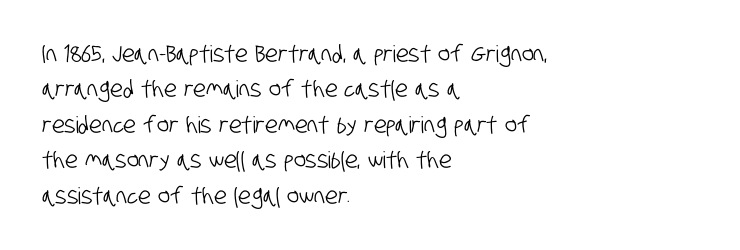
Alignment: flush left. What's the leading like? Ordinary, nothing unusual. The gaps between neighbouring characters are ordinary and unremarkable. Plain, unruled lines of type.
